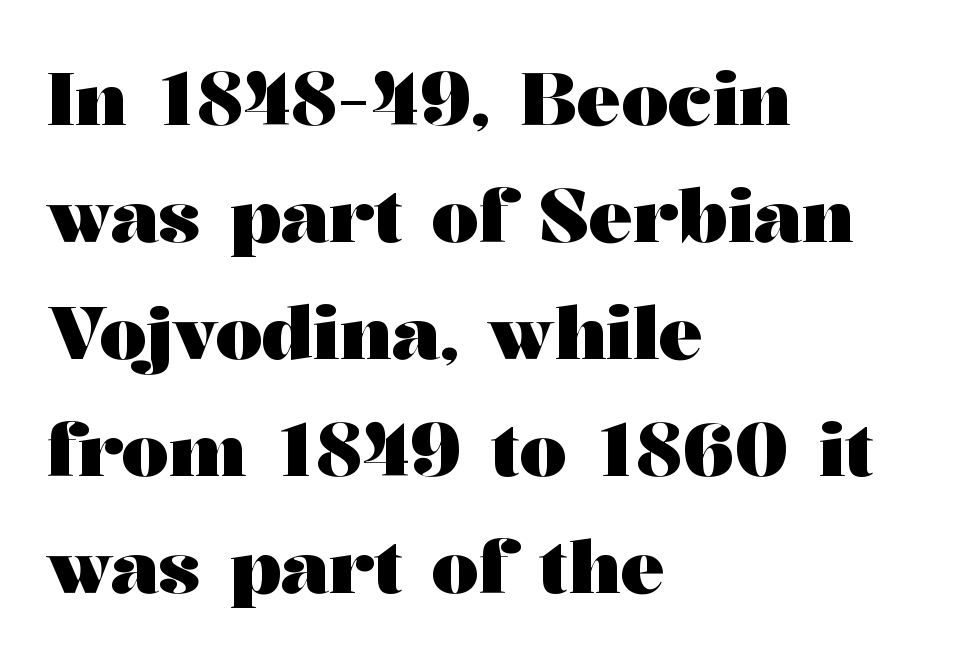
The image shows 74 px heavy, wide serif type, upright; set left-aligned, normal line spacing (1.58x), normal letter spacing, not underlined; medium stroke contrast and a medium x-height.
